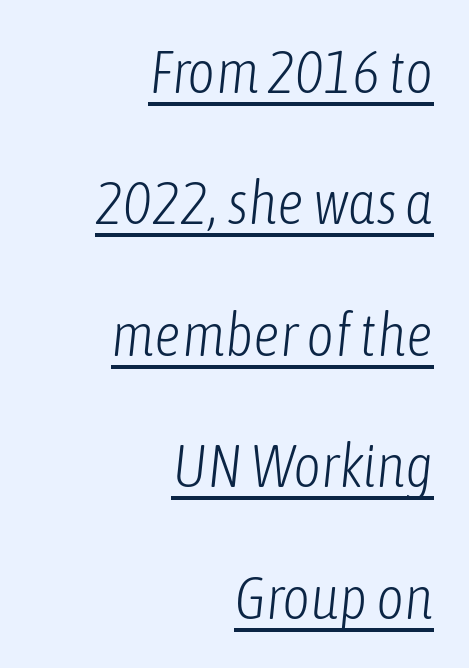
The letters advance in unequal steps, a hallmark of proportional type. A typesetter would call this leading open, well beyond the default. This rendering uses right alignment, leaving the left contour irregular. Inter-character spacing is left at the font's built-in metrics. The strokes carry an ordinary text weight at most.
